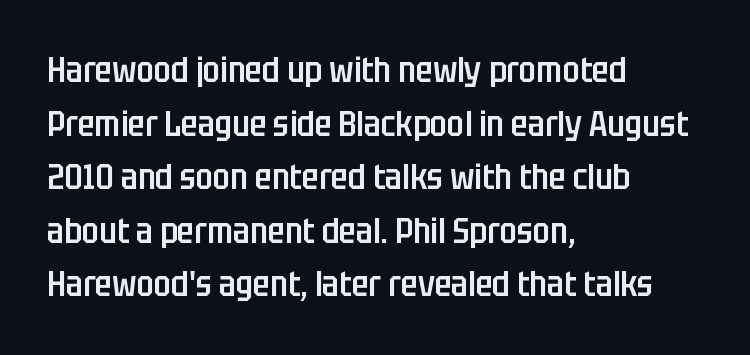
Q: Is the text bold? A: Semi-bold.
Q: Is the text italic (slanted)? A: No, it is upright.
Q: Is the typeface a serif or a sans-serif typeface? A: Sans-serif.
Q: Is the text underlined? A: No.
Q: How is the paragraph aligned? A: Left-aligned.
Q: Is the spacing between letters normal or unusually wide? A: Normal.
Q: Is the spacing between lines tight, normal or loose? A: Normal.
Q: Width (condensed, normal, or wide)? A: Condensed.
Q: Stroke contrast? A: Low.
Q: x-height? A: Large.
Q: Monospaced? A: No.
